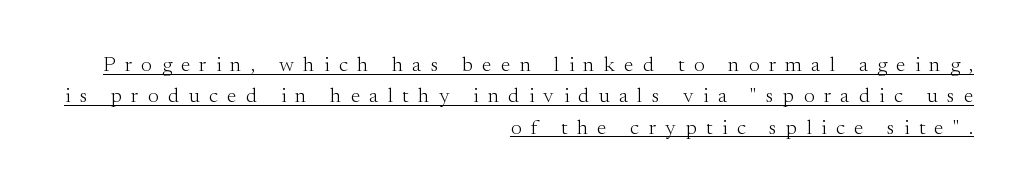
The image shows 21 px text type, upright; set right-aligned, normal line spacing (1.49x), unusually wide letter spacing (+0.45 em), underlined.
